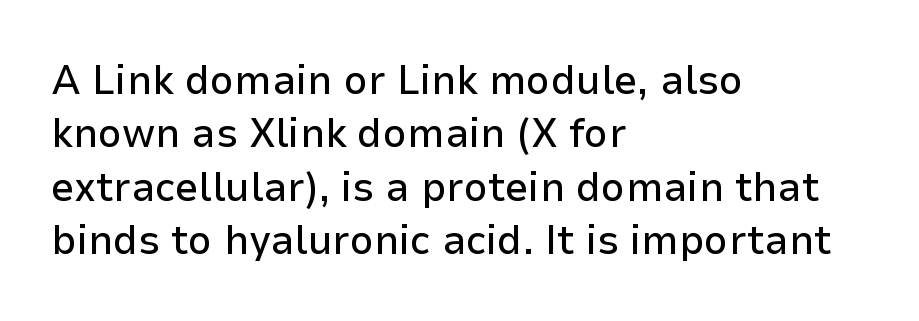
Q: Is the text italic (slanted)? A: No, it is upright.
Q: Is the typeface a serif or a sans-serif typeface? A: Sans-serif.
Q: Is the text underlined? A: No.
Q: How is the paragraph aligned? A: Left-aligned.
Q: Is the spacing between letters normal or unusually wide? A: Normal.
Q: Is the spacing between lines tight, normal or loose? A: Normal.
Q: Width (condensed, normal, or wide)? A: Normal.
Q: Stroke contrast? A: Low.
Q: x-height? A: Medium.
Q: Monospaced? A: No.
